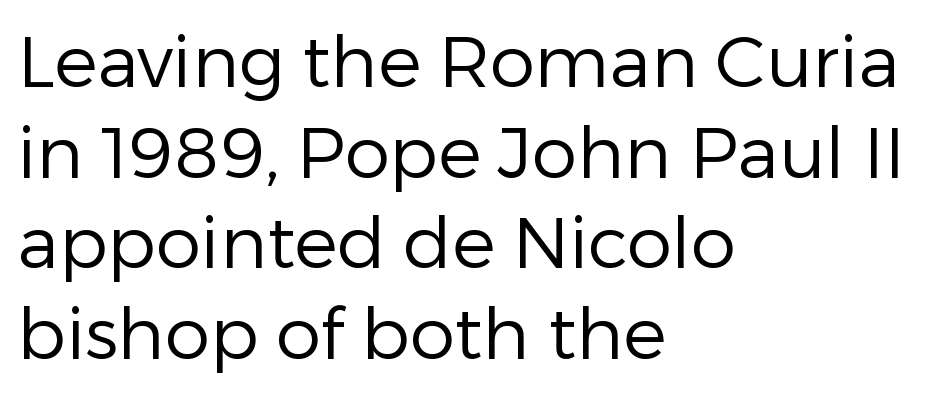
Leftover space on each line is placed entirely after the last word. The specimen reads as upright at a glance. Typographically, this falls in the sans-serif category. Words appear dense and cohesive because spacing is normal.
